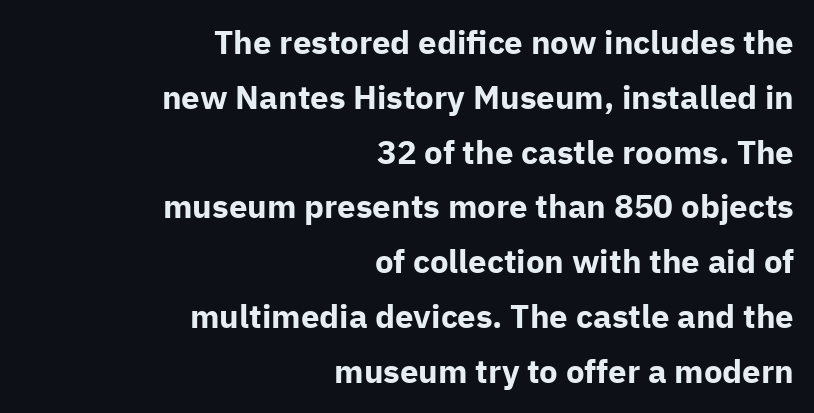
{"serif": "no", "italic": "no", "bold": "yes", "weight": "bold", "width": "normal", "stroke_contrast": "low", "x_height": "medium", "monospaced": "no", "underline": "no", "align": "right", "line_spacing": "normal", "line_spacing_ratio": 1.66, "letter_spacing": "normal", "letter_spacing_em": 0.0, "glyph_px": 33}
